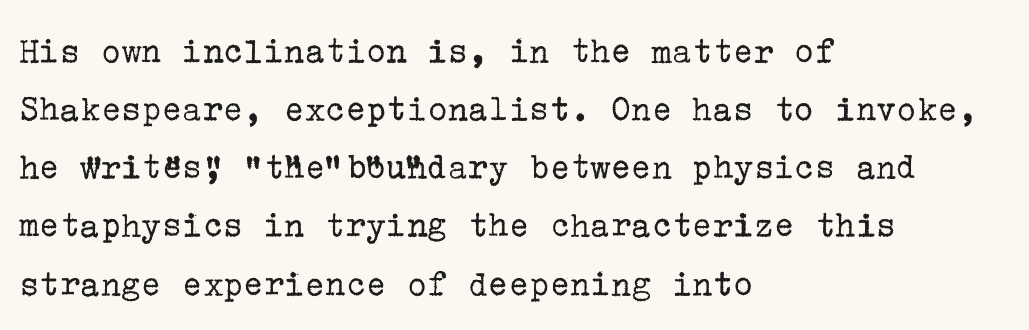
The image shows 38 px regular-weight serif type, upright; set left-aligned, normal line spacing (1.53x), normal letter spacing, not underlined; low stroke contrast and a medium x-height.
